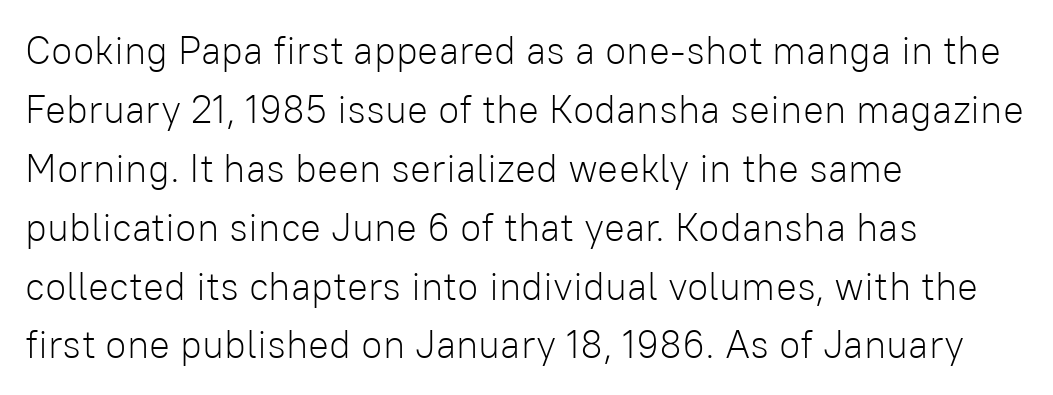
{"serif": "no", "italic": "no", "bold": "no", "weight": "light", "width": "normal", "stroke_contrast": "low", "x_height": "medium", "monospaced": "no", "underline": "no", "align": "left", "line_spacing": "normal", "line_spacing_ratio": 1.51, "letter_spacing": "normal", "letter_spacing_em": 0.0, "glyph_px": 39}
